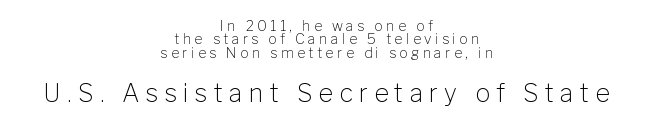
Q: Is the text bold? A: No.
Q: Is the text italic (slanted)? A: No, it is upright.
Q: Is the text underlined? A: No.
Q: How is the paragraph aligned? A: Centered.
Q: Is the spacing between letters normal or unusually wide? A: Unusually wide.
Q: Is the spacing between lines tight, normal or loose? A: Tight.
Q: Which block of text is set in a larger size, the first (top) or the second (bottom)? A: The second (bottom) one.
